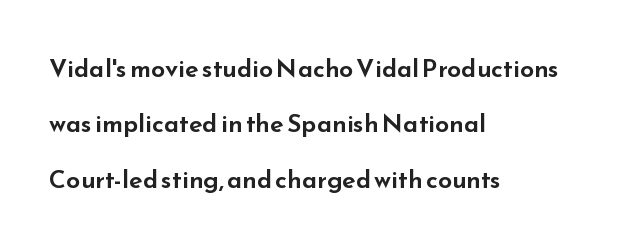
Q: Is the text italic (slanted)? A: No, it is upright.
Q: Is the text underlined? A: No.
Q: How is the paragraph aligned? A: Left-aligned.
Q: Is the spacing between letters normal or unusually wide? A: Normal.
Q: Is the spacing between lines tight, normal or loose? A: Loose.
